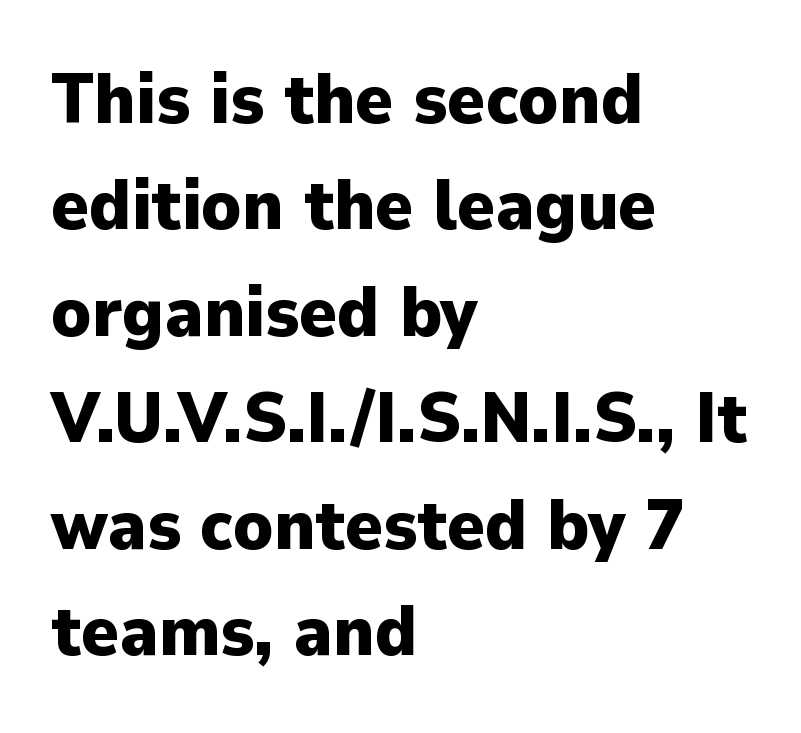
The rendering keeps characters at their native spacing. A typesetter would call this proportional, since set widths differ per character. You'd pick this weight for a headline — it's a proper bold. The rendering shows plain stroke endings on the letterforms — a sans-serif design.
